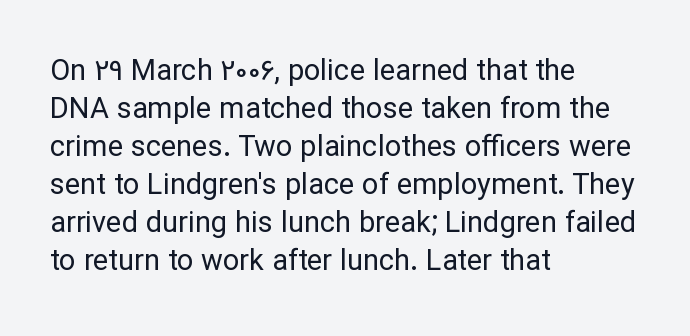
The font sits on the lighter half of the weight spectrum, regular included. The space between consecutive lines is moderate. Proportional: the letters do not fall into vertical columns. Unmarked baselines from the first word to the last.
